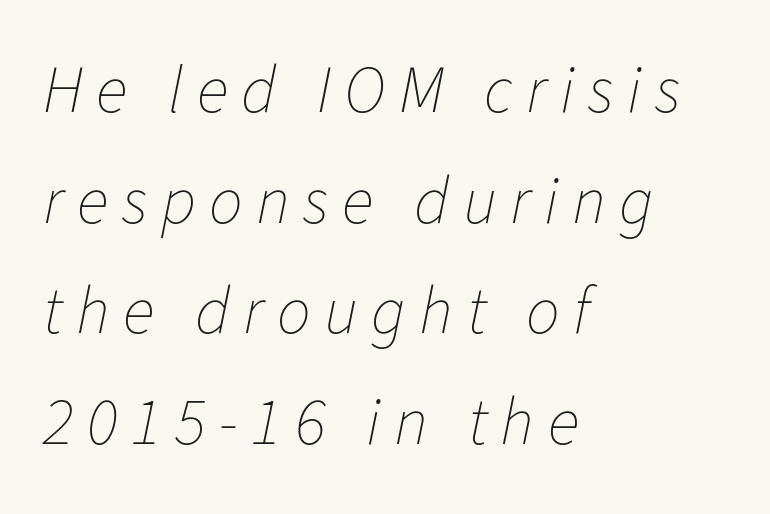
The image shows 67 px thin type, italic (leaning right); set left-aligned, normal line spacing (1.65x), unusually wide letter spacing (+0.2 em), not underlined; low stroke contrast and a medium x-height.
